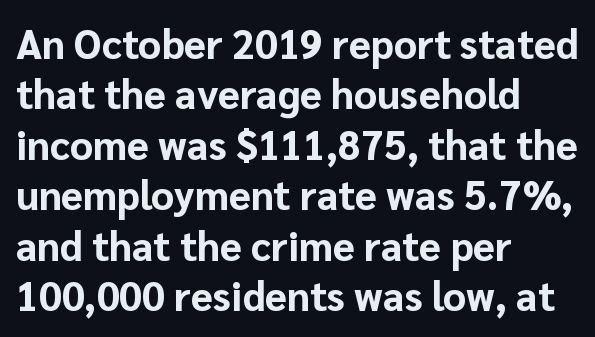
The image shows 40 px bold sans-serif type, upright; set left-aligned, normal line spacing (1.26x), normal letter spacing, not underlined; low stroke contrast and a medium x-height.
